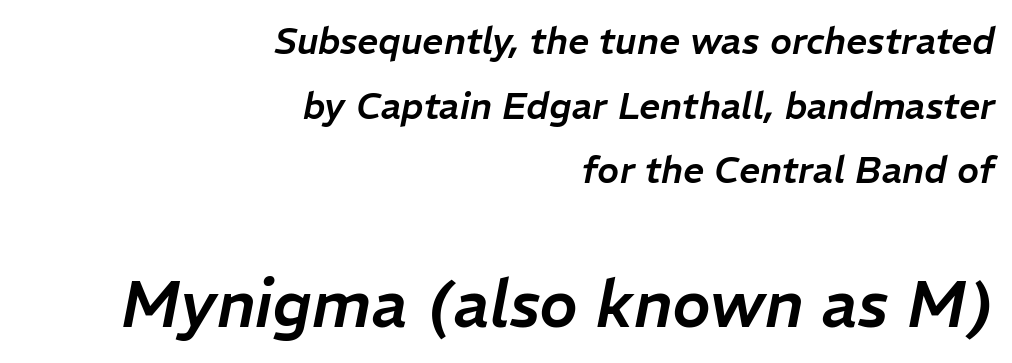
{"italic": "yes", "lean": "right", "slant_degrees": 11, "width": "normal", "stroke_contrast": "low", "x_height": "medium", "monospaced": "no", "underline": "no", "align": "right", "line_spacing_ratio": 1.75, "letter_spacing": "normal", "letter_spacing_em": 0.0, "larger_block": "second", "size_ratio": 1.76, "glyph_px": 65}
